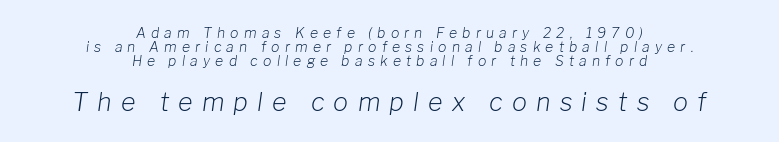
The image shows 25 px text type, italic (leaning right); set centered, tight line spacing (0.99x), unusually wide letter spacing (+0.37 em), not underlined; the second (bottom) block is 1.79x larger.
